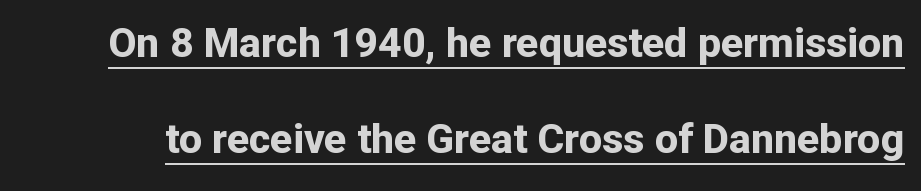
{"serif": "no", "italic": "no", "bold": "yes", "weight": "bold", "width": "normal", "stroke_contrast": "low", "x_height": "medium", "monospaced": "no", "underline": "yes", "line_spacing": "loose", "line_spacing_ratio": 2.35, "letter_spacing": "normal", "letter_spacing_em": 0.0, "glyph_px": 41}
